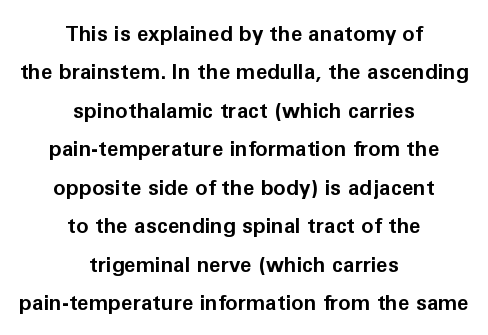
Q: Is the text bold? A: Yes.
Q: Is the text italic (slanted)? A: No, it is upright.
Q: Is the text underlined? A: No.
Q: How is the paragraph aligned? A: Centered.
Q: Is the spacing between letters normal or unusually wide? A: Normal.
